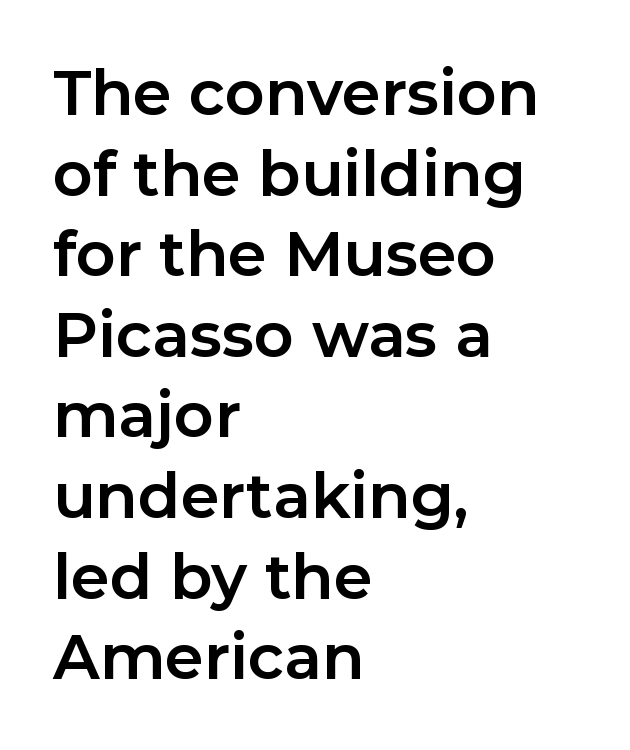
{"serif": "no", "italic": "no", "bold": "yes", "weight": "bold", "width": "normal", "stroke_contrast": "low", "x_height": "medium", "monospaced": "no", "underline": "no", "align": "left", "line_spacing": "normal", "line_spacing_ratio": 1.3, "letter_spacing": "normal", "letter_spacing_em": 0.0, "glyph_px": 62}
